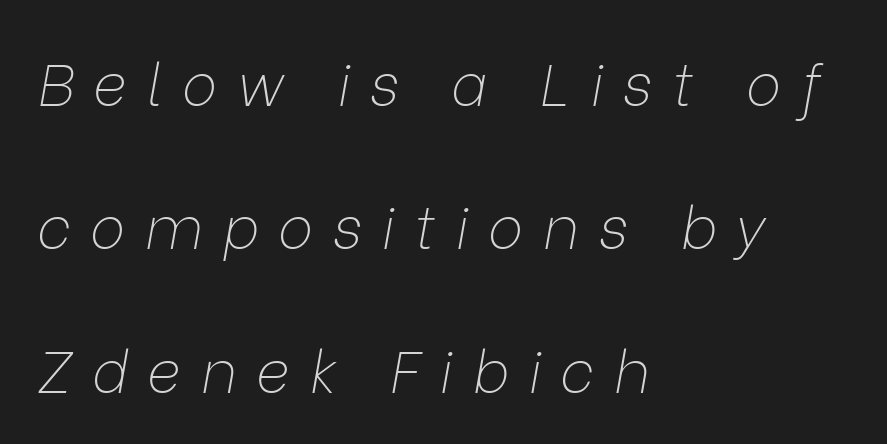
The rendering inserts visible extra space after every character. Proportional: the letters do not fall into vertical columns. The passage shown is not bold in any degree. This sample uses an oblique cut, with every glyph tilted off the vertical. If you drew a ruler down the left edge, every line would touch it. Airy leading.
